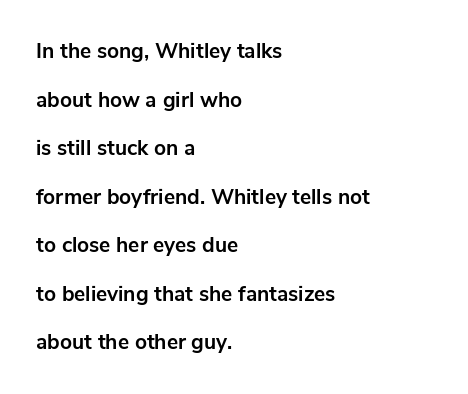
These words are printed bold, with thick strokes throughout. The rendering anchors every line to the left-hand side. Honestly, there is no underline to notice here at all. The typography opts for an upright posture over an oblique one.
